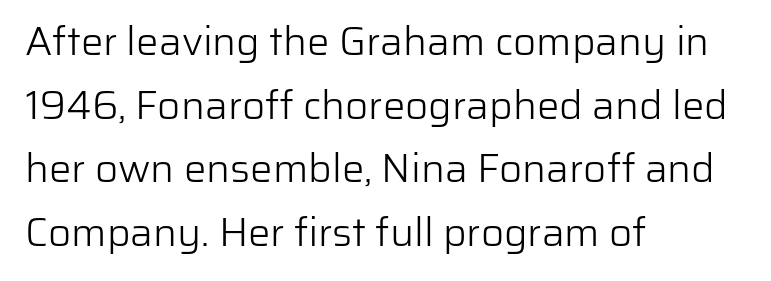
Q: Is the text bold? A: No.
Q: Is the text italic (slanted)? A: No, it is upright.
Q: Is the typeface a serif or a sans-serif typeface? A: Sans-serif.
Q: Is the text underlined? A: No.
Q: How is the paragraph aligned? A: Left-aligned.
Q: Is the spacing between letters normal or unusually wide? A: Normal.
Q: Is the spacing between lines tight, normal or loose? A: Normal.
Q: Width (condensed, normal, or wide)? A: Normal.
Q: Stroke contrast? A: Low.
Q: x-height? A: Medium.
Q: Monospaced? A: No.
